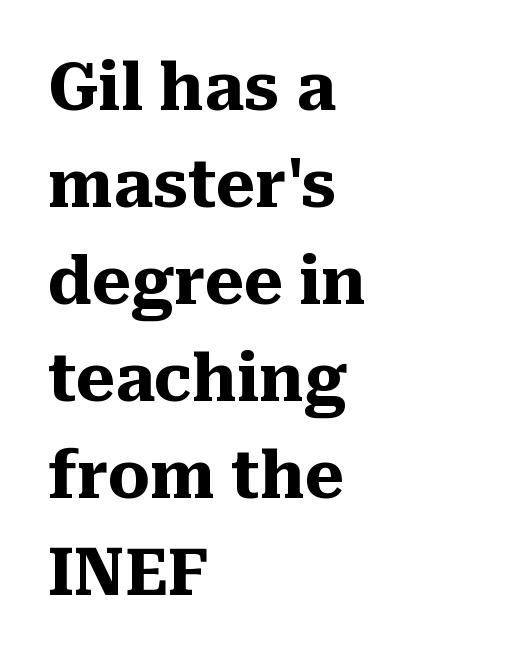
These lines are rendered in a variable-pitch font. A typesetter would call this zero additional tracking. One glance says typical: line gaps are just what's usual. Little horizontal feet cap the strokes, marking this as serif type.
